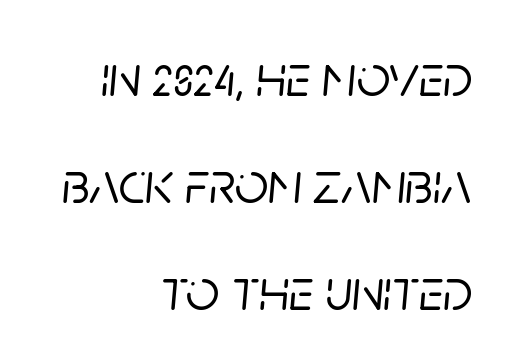
Q: Is the text italic (slanted)? A: Yes, it leans right by about 5 degrees.
Q: Is the text underlined? A: No.
Q: How is the paragraph aligned? A: Right-aligned.
Q: Is the spacing between letters normal or unusually wide? A: Normal.
Q: Width (condensed, normal, or wide)? A: Normal.
Q: Stroke contrast? A: Low.
Q: x-height? A: Large.
Q: Monospaced? A: No.
